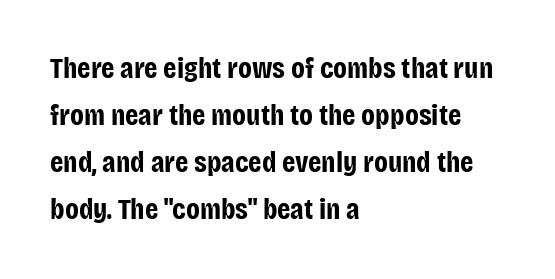
The image shows 30 px bold, condensed sans-serif type, upright; set left-aligned, normal line spacing (1.57x), normal letter spacing, not underlined; low stroke contrast and a large x-height.
